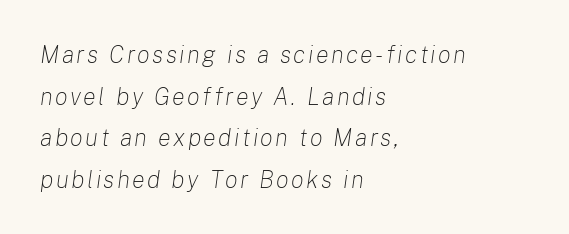
Q: Is the text bold? A: No.
Q: Is the text italic (slanted)? A: Yes, it leans right by about 8 degrees.
Q: Is the text underlined? A: No.
Q: How is the paragraph aligned? A: Left-aligned.
